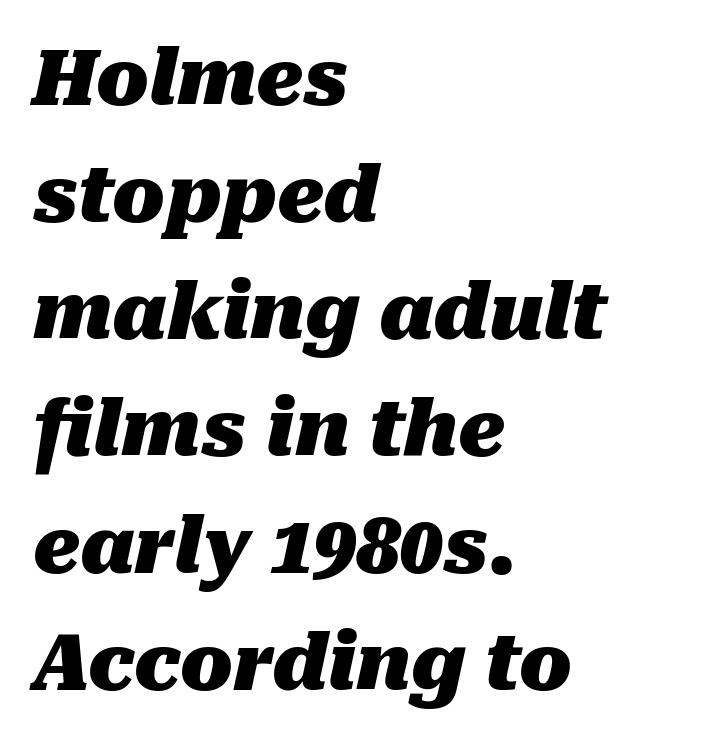
The image shows 77 px heavy type, italic (leaning right); set left-aligned, normal line spacing (1.52x), normal letter spacing, not underlined; medium stroke contrast and a medium x-height.
